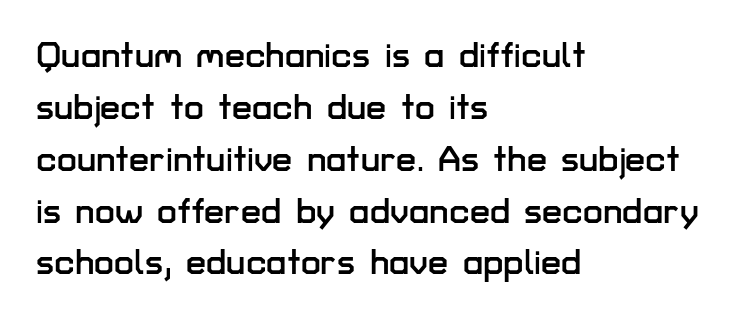
Line starts are locked; line ends wander. This is roman type, the default non-slanted kind. A typesetter would call this proportional, since set widths differ per character. The gaps between neighbouring characters are ordinary and unremarkable.
